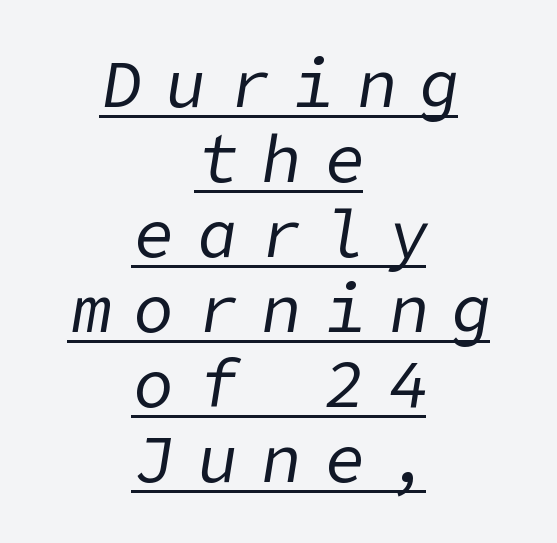
The image shows 67 px regular-weight type, italic (leaning right); set centered, tight line spacing (1.12x), unusually wide letter spacing (+0.35 em), underlined; low stroke contrast and a medium x-height.
